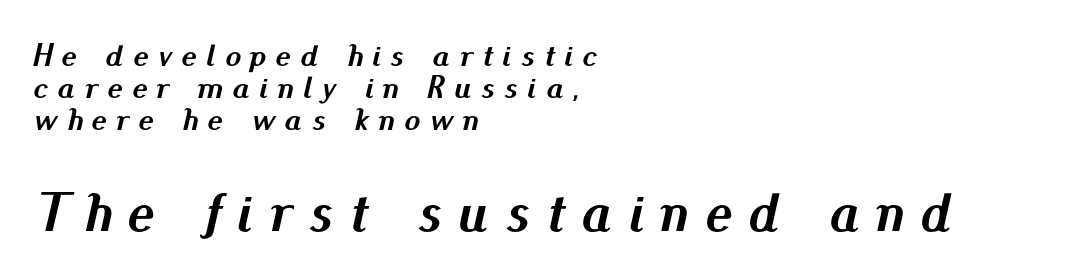
{"italic": "yes", "lean": "right", "slant_degrees": 13, "bold": "yes", "weight": "semibold", "width": "normal", "stroke_contrast": "medium", "x_height": "small", "monospaced": "no", "underline": "no", "align": "left", "line_spacing": "tight", "line_spacing_ratio": 1.0, "letter_spacing": "wide", "letter_spacing_em": 0.3, "larger_block": "second", "size_ratio": 1.75, "glyph_px": 56}
